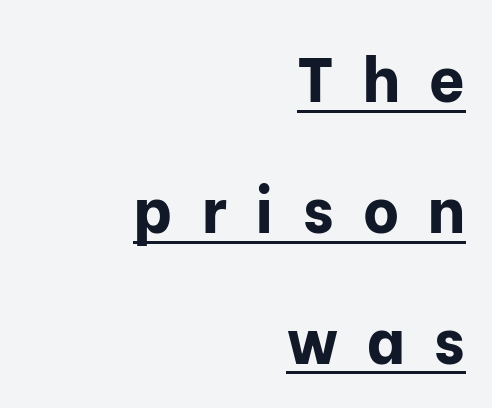
On the weight axis this lands at bold, roughly 700. A typesetter would mark this as roman, not italic. This is underlined copy, the kind a proofreader might mark for attention. The letterforms stand isolated, each surrounded by extra space. Whoever set this chose breathing room over compactness in the vertical rhythm.
